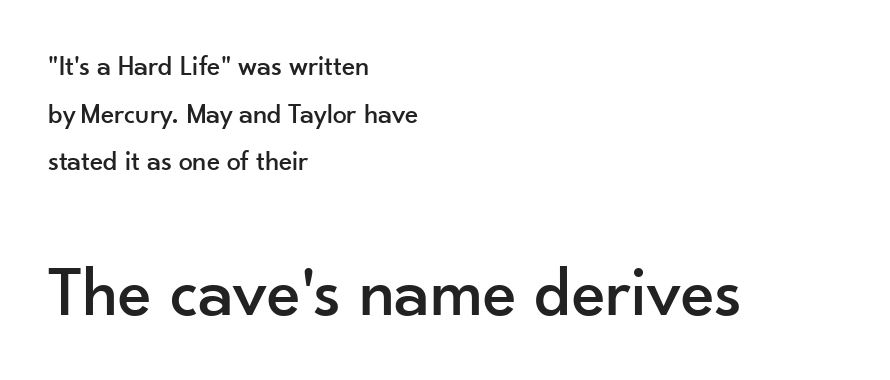
Q: Is the text italic (slanted)? A: No, it is upright.
Q: Is the typeface a serif or a sans-serif typeface? A: Sans-serif.
Q: Is the text underlined? A: No.
Q: How is the paragraph aligned? A: Left-aligned.
Q: Is the spacing between letters normal or unusually wide? A: Normal.
Q: Is the spacing between lines tight, normal or loose? A: Normal.
Q: Which block of text is set in a larger size, the first (top) or the second (bottom)? A: The second (bottom) one.
Q: Width (condensed, normal, or wide)? A: Normal.
Q: Stroke contrast? A: Low.
Q: x-height? A: Small.
Q: Monospaced? A: No.
